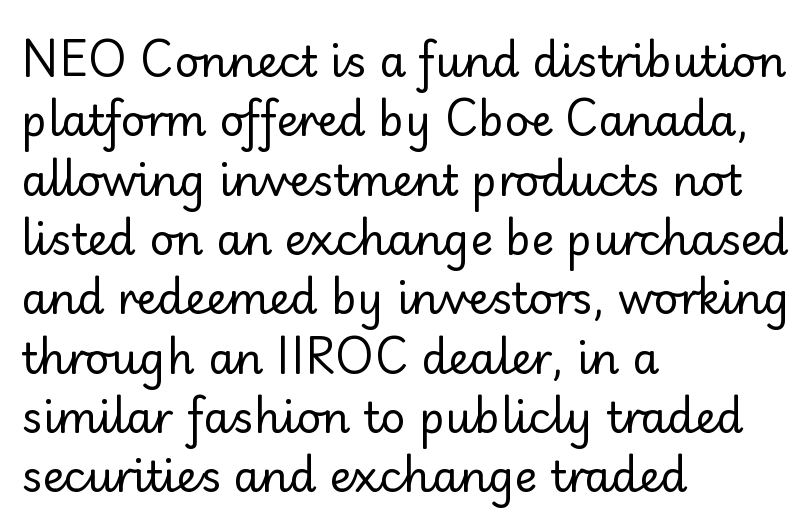
The image shows 43 px regular-weight sans-serif type, upright; set left-aligned, normal line spacing (1.38x), normal letter spacing, not underlined; low stroke contrast and a small x-height.
